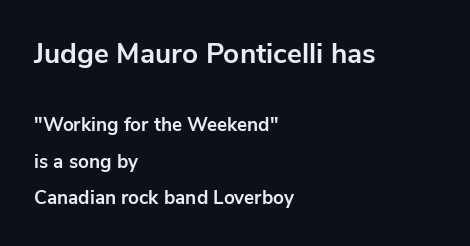
These lines are set flush left with a ragged right edge. These words are printed bold, with thick strokes throughout. This is sans-serif lettering, the kind often seen on screens and signage. Ordinary non-slanted type is in use. Which of the two is more prominent by size? The first, at the top. Looks like regular typesetting: each glyph gets only the width it needs.
